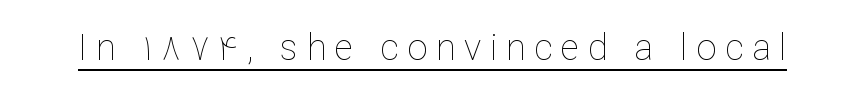
The image shows 36 px thin type, upright; set unusually wide letter spacing (+0.24 em), underlined; low stroke contrast and a medium x-height.
